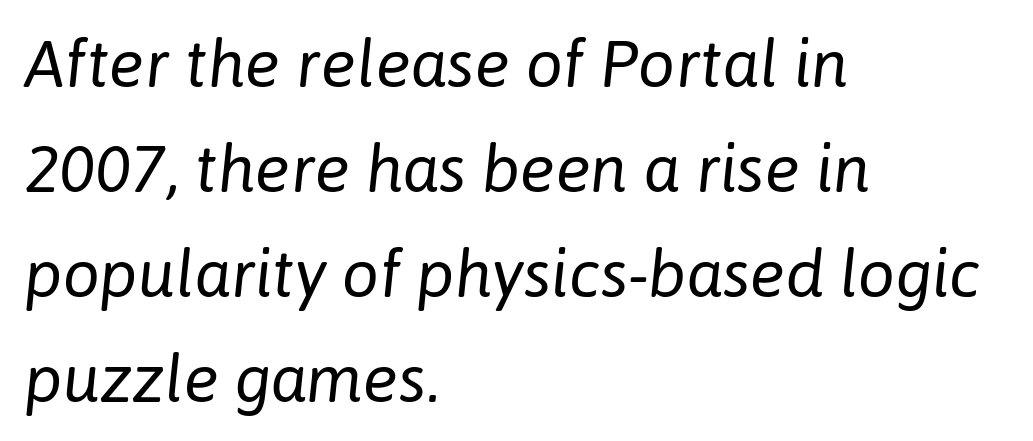
Is this a fixed-width face? No — the glyphs have proportional, varying widths. The line texture is even and compact thanks to regular tracking. A classic flush-left, rag-right setting is used for this passage. Clear beneath every line of the passage. The letters look calm and open, with moderate or lighter stems.
